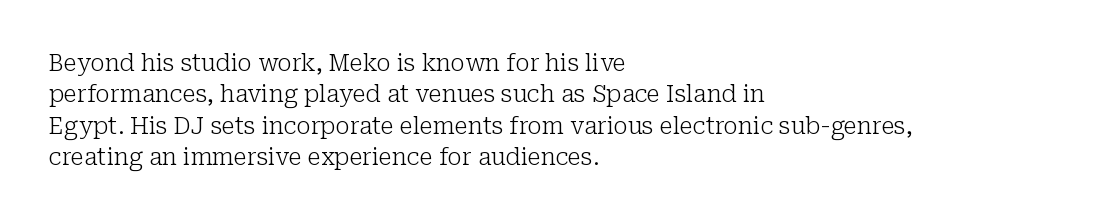
One glance says typical: line gaps are just what's usual. What stands out about the letter spacing? Nothing — it is the standard amount. This reads as an unemphasized weight, regular at the heaviest. The text block is weighted toward the left margin, trailing off unevenly rightward. Descender tails drop into unmarked territory. The specimen reads as upright at a glance.
